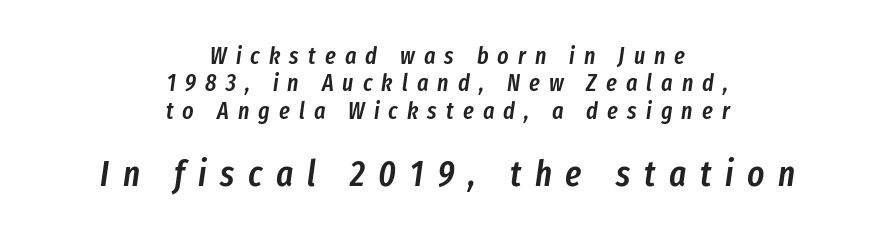
Does the weight exceed regular? Yes, but only to semibold. Do the characters align in a grid? No, the font is proportional. Regarding leading, the lines here are crowded together. You can tell it's italic because the verticals aren't actually vertical.
